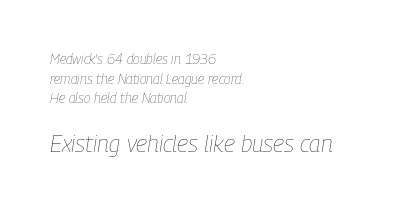
The image shows 24 px text type, italic (leaning right); set left-aligned, normal line spacing (1.41x), normal letter spacing, not underlined; the second (bottom) block is 1.71x larger.
